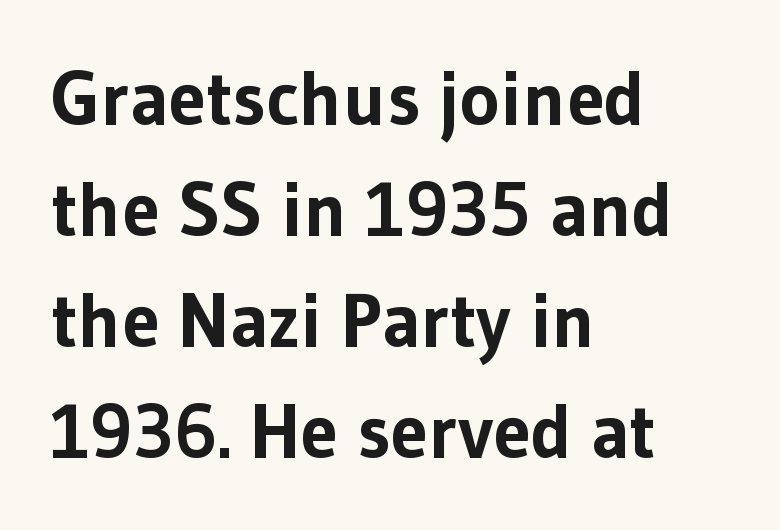
Thick stems and heavy bowls — unmistakably bold. Regarding serifs, this sample does without them. Is this a fixed-width face? No — the glyphs have proportional, varying widths. Successive baselines arrive at the customary interval.
